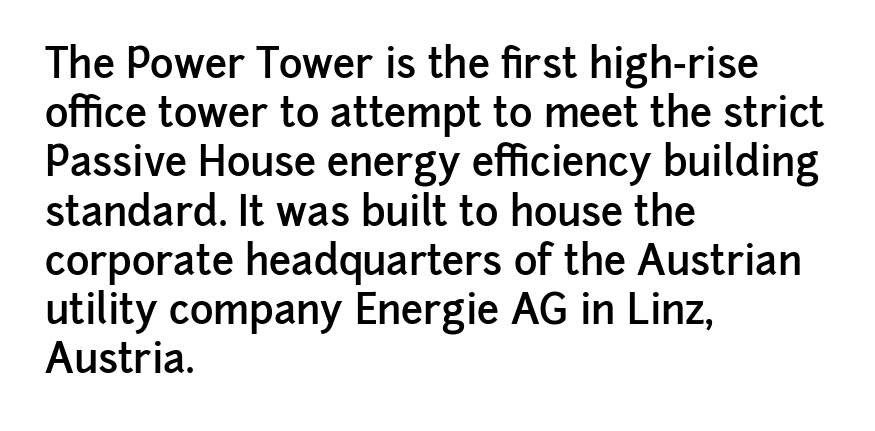
{"serif": "no", "italic": "no", "bold": "semi", "weight": "semibold", "width": "normal", "stroke_contrast": "low", "x_height": "medium", "monospaced": "no", "underline": "no", "align": "left", "line_spacing_ratio": 1.23, "letter_spacing": "normal", "letter_spacing_em": 0.0, "glyph_px": 40}
